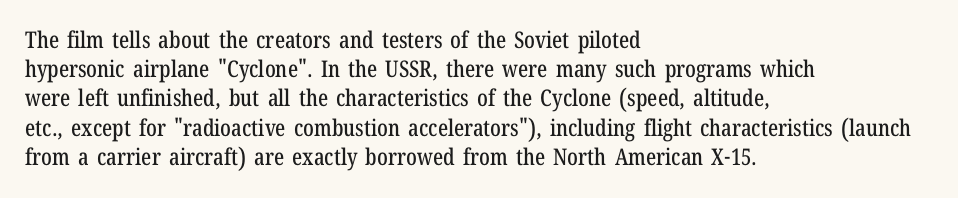
{"italic": "no", "underline": "no", "align": "left", "line_spacing": "normal", "line_spacing_ratio": 1.27, "letter_spacing": "normal", "letter_spacing_em": 0.0, "glyph_px": 23}
